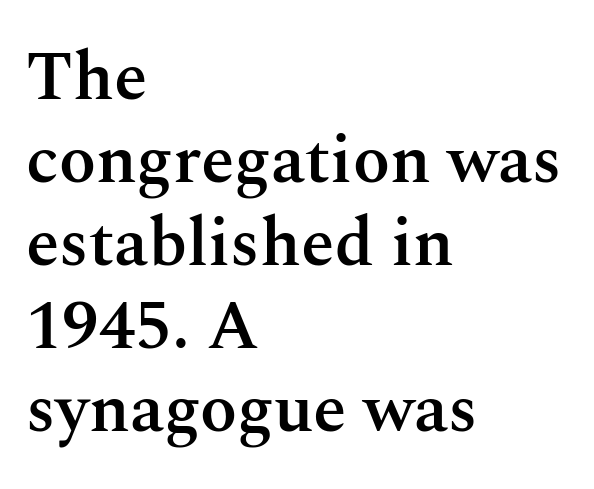
The image shows 68 px semibold serif type, upright; set left-aligned, line spacing 1.22x, normal letter spacing, not underlined; medium stroke contrast and a medium x-height.
